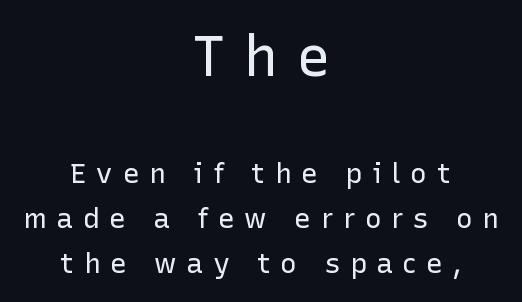
The image shows 56 px regular-weight sans-serif type, upright; set centered, normal line spacing (1.6x), unusually wide letter spacing (+0.34 em), not underlined; the first (top) block is 2.0x larger; low stroke contrast and a medium x-height.
